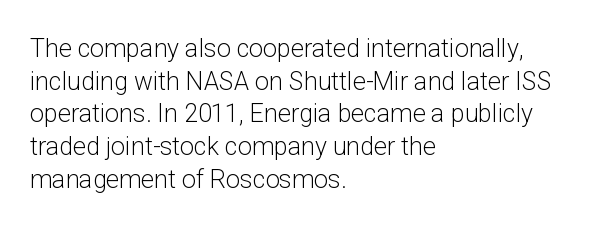
What's the leading like? Ordinary, nothing unusual. The passage shown has conventional tracking throughout. The typography opts for an upright posture over an oblique one. The passage is arranged the way most books set body copy — flush left.
